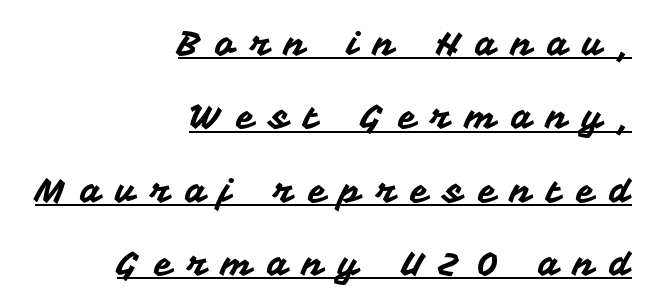
Q: Is the text italic (slanted)? A: Yes.
Q: Is the typeface a serif or a sans-serif typeface? A: Sans-serif.
Q: Is the text underlined? A: Yes.
Q: How is the paragraph aligned? A: Right-aligned.
Q: Is the spacing between letters normal or unusually wide? A: Unusually wide.
Q: Is the spacing between lines tight, normal or loose? A: Loose.
Q: Width (condensed, normal, or wide)? A: Normal.
Q: Stroke contrast? A: Medium.
Q: x-height? A: Medium.
Q: Monospaced? A: No.
